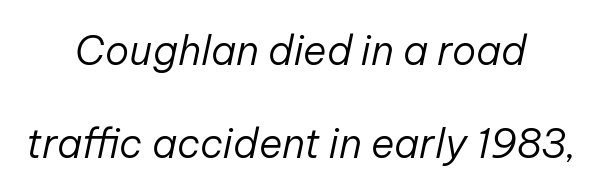
{"italic": "yes", "lean": "right", "slant_degrees": 12, "bold": "no", "weight": "regular", "width": "normal", "stroke_contrast": "low", "x_height": "medium", "monospaced": "no", "underline": "no", "align": "center", "line_spacing": "loose", "line_spacing_ratio": 2.33, "letter_spacing": "normal", "letter_spacing_em": 0.0, "glyph_px": 40}
